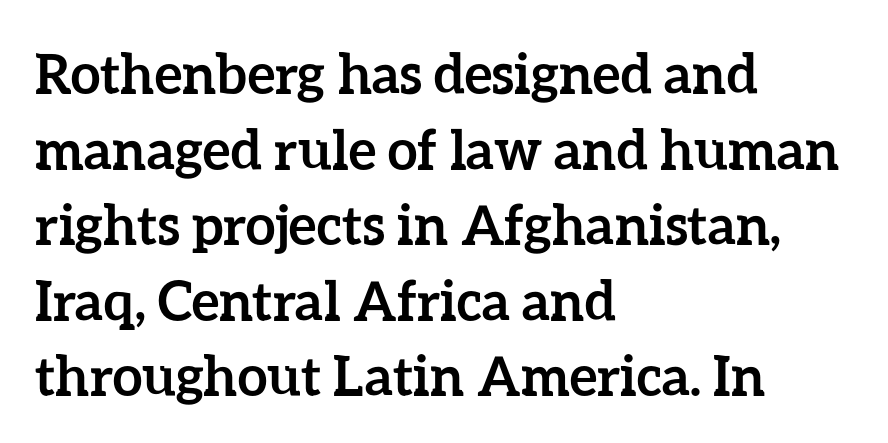
Designer's note — italics off, roman on. The gaps between neighbouring characters are ordinary and unremarkable. Line spacing here is normal. The ragged edge is on the right, which tells us the setting is flush left.
